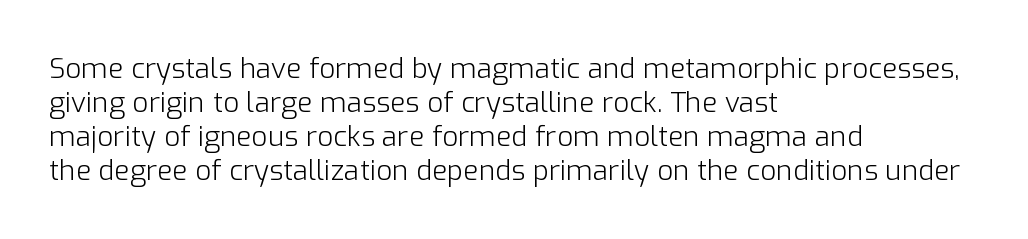
Spacing verdict: proportional, widths tailored to each character. Unbolded letterforms with no extra heft. Is the block centered? No — it sits flush against the left margin. Words appear dense and cohesive because spacing is normal. Nope, not italic — everything's standing straight. Are there feet on the stems? There aren't — it's a sans.
